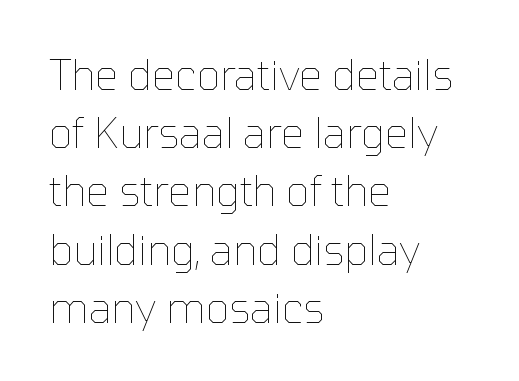
Q: Is the text bold? A: No.
Q: Is the text italic (slanted)? A: No, it is upright.
Q: Is the text underlined? A: No.
Q: How is the paragraph aligned? A: Left-aligned.
Q: Is the spacing between letters normal or unusually wide? A: Normal.
Q: Is the spacing between lines tight, normal or loose? A: Normal.
Q: Width (condensed, normal, or wide)? A: Normal.
Q: Stroke contrast? A: Low.
Q: x-height? A: Medium.
Q: Monospaced? A: No.
